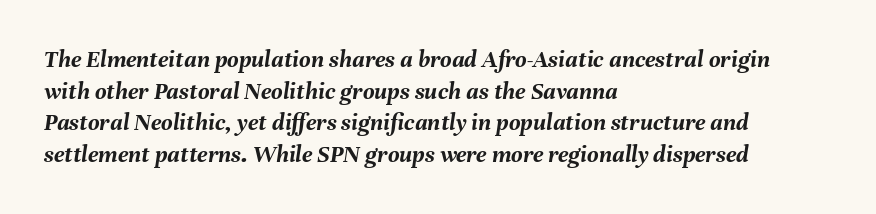
The letters are slanted; this is an italic face. These lines sit exactly where default settings would place them. This sample is left-justified, so line endings fall wherever the words run out. Pretty heavy lettering here — definitely bold.
